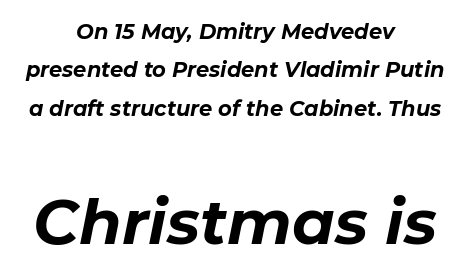
A student would call this center alignment; a typographer would say set centered. The specimen omits any rule beneath the text block's lines. Slanted lettering throughout. Whoever set this made the second block the dominant, larger element. Each letter keeps its own natural width here, so spacing adapts to shape.
